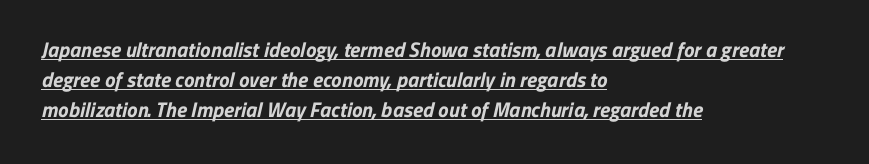
The image shows 21 px bold type; set left-aligned, normal line spacing (1.44x), normal letter spacing, underlined.
